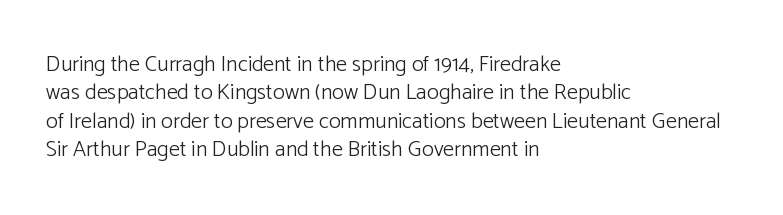
{"italic": "no", "bold": "no", "underline": "no", "align": "left", "line_spacing": "normal", "line_spacing_ratio": 1.29, "letter_spacing": "normal", "letter_spacing_em": 0.0, "glyph_px": 22}
